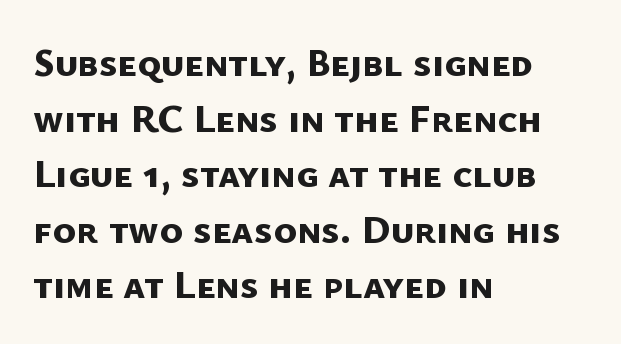
Q: Is the text bold? A: Yes.
Q: Is the typeface a serif or a sans-serif typeface? A: Sans-serif.
Q: Is the text underlined? A: No.
Q: How is the paragraph aligned? A: Left-aligned.
Q: Is the spacing between letters normal or unusually wide? A: Normal.
Q: Is the spacing between lines tight, normal or loose? A: Normal.
Q: Width (condensed, normal, or wide)? A: Normal.
Q: Stroke contrast? A: Low.
Q: x-height? A: Medium.
Q: Monospaced? A: No.
